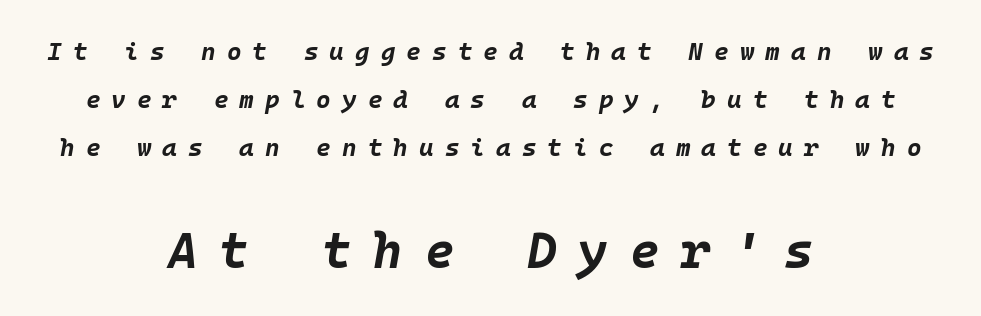
The image shows 50 px bold type, italic (leaning right), monospaced; set centered, loose line spacing (1.93x), unusually wide letter spacing (+0.44 em), not underlined; the second (bottom) block is 2.0x larger; low stroke contrast and a large x-height.
